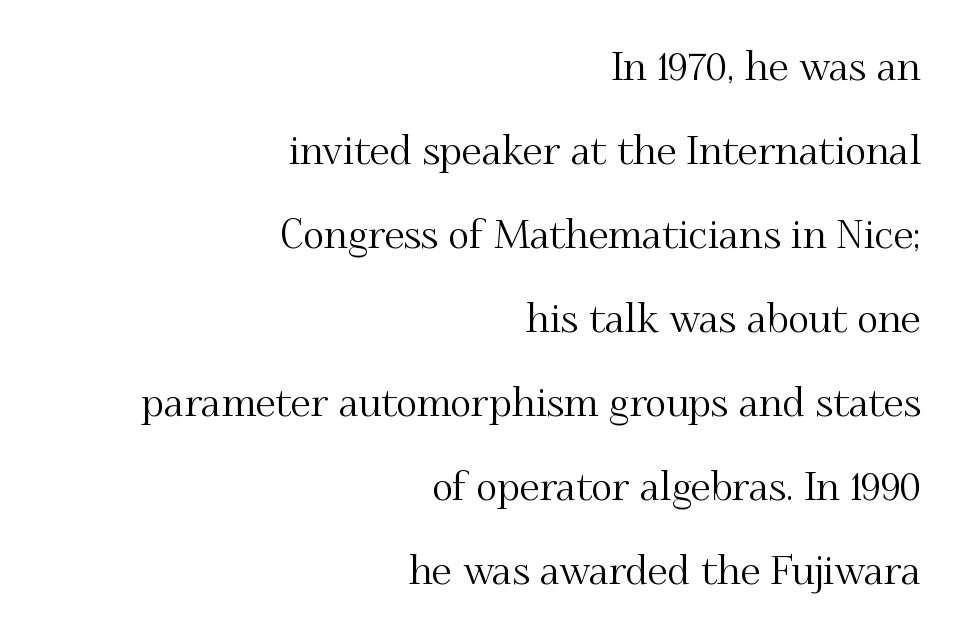
A typesetter would mark this as roman, not italic. Notice the wide empty band between every row — that's loose leading. Note the varied advance widths — an 'i' is clearly narrower than an 'm'. Short note: letters normally spaced.
